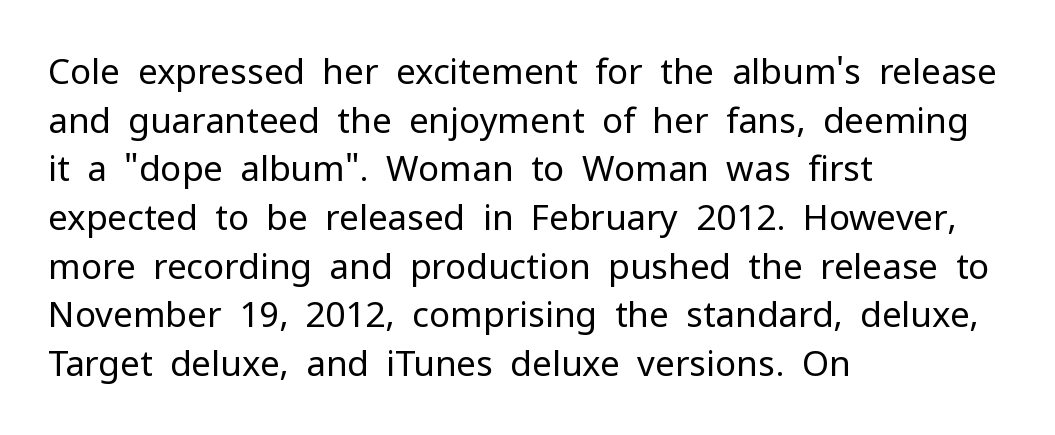
The image shows 35 px regular-weight sans-serif type, upright; set left-aligned, normal line spacing (1.39x), normal letter spacing, not underlined; low stroke contrast and a medium x-height.
